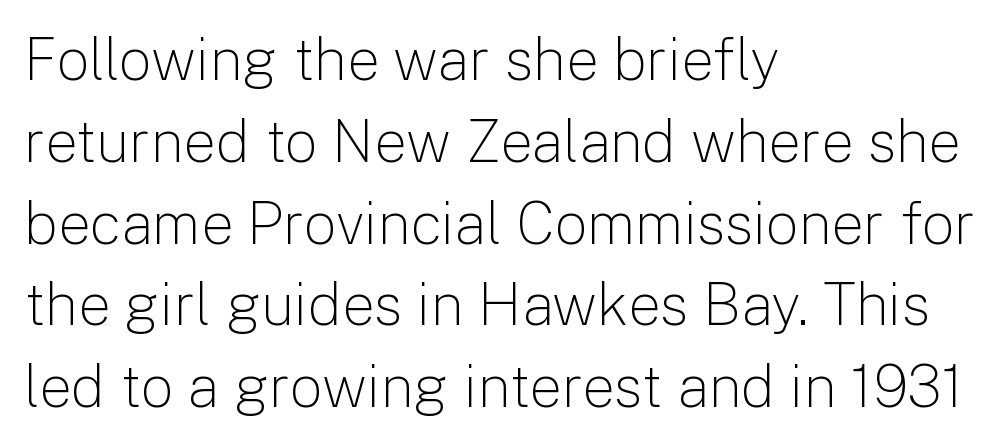
{"serif": "no", "italic": "no", "bold": "no", "weight": "light", "width": "normal", "stroke_contrast": "low", "x_height": "medium", "monospaced": "no", "underline": "no", "align": "left", "line_spacing": "normal", "line_spacing_ratio": 1.41, "letter_spacing": "normal", "letter_spacing_em": 0.0, "glyph_px": 58}
